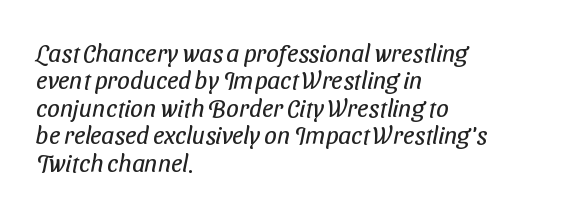
{"bold": "no", "underline": "no", "align": "left", "line_spacing": "tight", "line_spacing_ratio": 1.1, "letter_spacing": "normal", "letter_spacing_em": 0.0, "glyph_px": 25}
